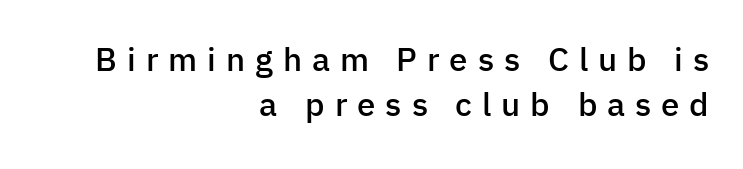
Q: Is the text bold? A: Semi-bold.
Q: Is the text italic (slanted)? A: No, it is upright.
Q: Is the typeface a serif or a sans-serif typeface? A: Sans-serif.
Q: Is the text underlined? A: No.
Q: How is the paragraph aligned? A: Right-aligned.
Q: Is the spacing between letters normal or unusually wide? A: Unusually wide.
Q: Is the spacing between lines tight, normal or loose? A: Normal.
Q: Width (condensed, normal, or wide)? A: Normal.
Q: Stroke contrast? A: Low.
Q: x-height? A: Medium.
Q: Monospaced? A: No.
